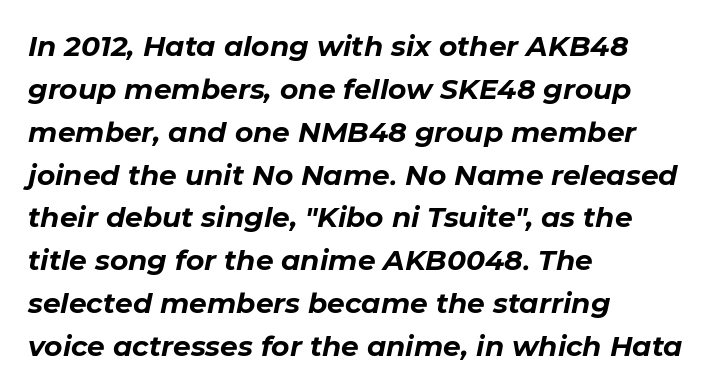
{"italic": "yes", "lean": "right", "slant_degrees": 11, "bold": "yes", "weight": "bold", "width": "normal", "stroke_contrast": "low", "x_height": "medium", "monospaced": "no", "underline": "no", "align": "left", "line_spacing": "normal", "line_spacing_ratio": 1.53, "letter_spacing": "normal", "letter_spacing_em": 0.0, "glyph_px": 28}
